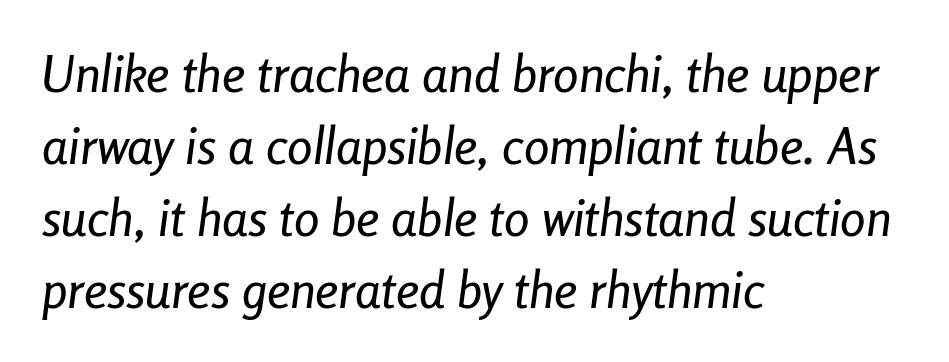
Q: Is the text italic (slanted)? A: Yes, it leans right by about 8 degrees.
Q: Is the text underlined? A: No.
Q: How is the paragraph aligned? A: Left-aligned.
Q: Is the spacing between letters normal or unusually wide? A: Normal.
Q: Is the spacing between lines tight, normal or loose? A: Normal.
Q: Width (condensed, normal, or wide)? A: Condensed.
Q: Stroke contrast? A: Low.
Q: x-height? A: Medium.
Q: Monospaced? A: No.
